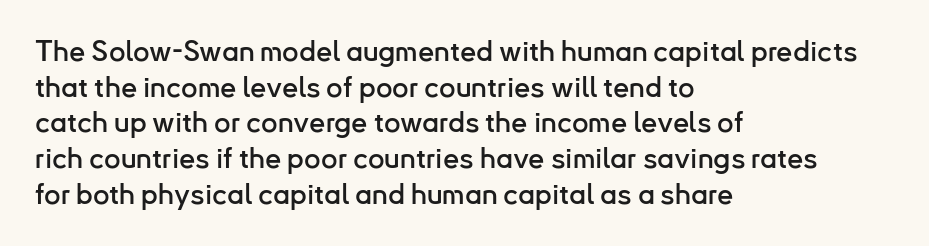
{"serif": "no", "italic": "no", "width": "normal", "stroke_contrast": "low", "x_height": "small", "monospaced": "no", "underline": "no", "align": "left", "line_spacing_ratio": 1.23, "letter_spacing": "normal", "letter_spacing_em": 0.0, "glyph_px": 29}
